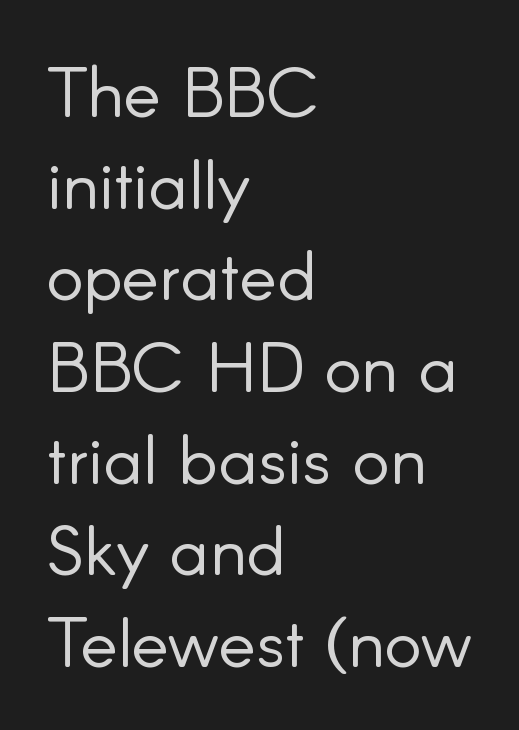
The image shows 70 px light sans-serif type, upright; set left-aligned, normal line spacing (1.31x), normal letter spacing, not underlined; low stroke contrast and a small x-height.
